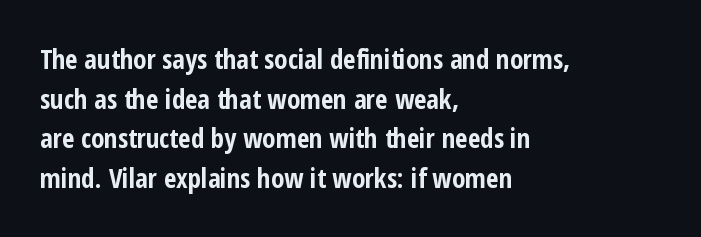
Q: Is the text bold? A: Yes.
Q: Is the text italic (slanted)? A: No, it is upright.
Q: Is the text underlined? A: No.
Q: How is the paragraph aligned? A: Left-aligned.
Q: Is the spacing between letters normal or unusually wide? A: Normal.
Q: Is the spacing between lines tight, normal or loose? A: Normal.
